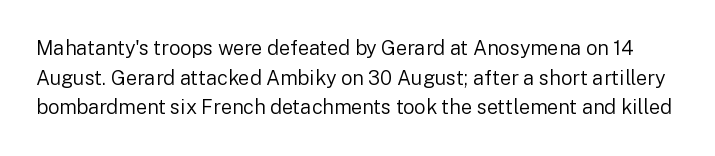
{"italic": "no", "bold": "no", "underline": "no", "line_spacing": "normal", "line_spacing_ratio": 1.48, "letter_spacing": "normal", "letter_spacing_em": 0.0, "glyph_px": 20}
